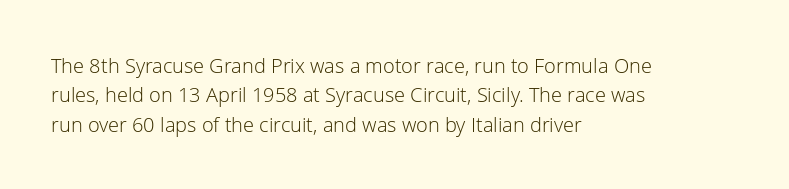
{"italic": "no", "bold": "no", "underline": "no", "align": "left", "line_spacing": "normal", "line_spacing_ratio": 1.47, "letter_spacing": "normal", "letter_spacing_em": 0.0, "glyph_px": 20}
